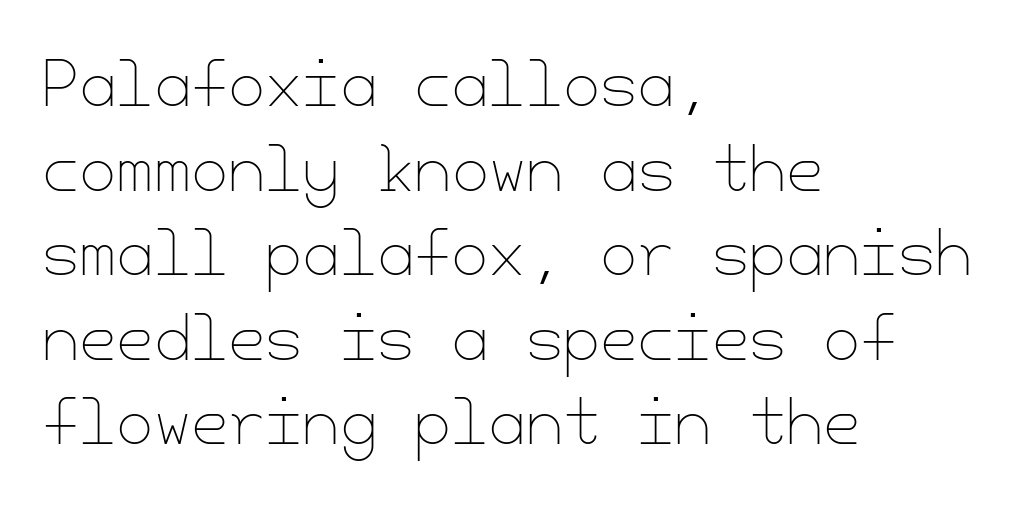
The axis of the letterforms is exactly vertical. Is the block centered? No — it sits flush against the left margin. The face looks like a standard text weight, possibly lighter. Lines of text with bare space underneath. The passage shown has conventional tracking throughout. A typesetter would call this leading conventional body-copy spacing.
